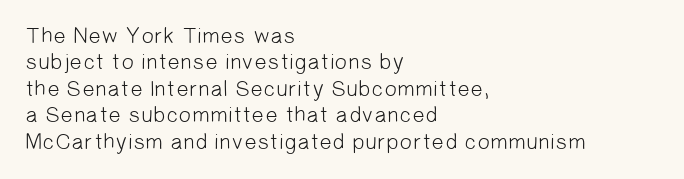
Q: Is the text bold? A: No.
Q: Is the text underlined? A: No.
Q: How is the paragraph aligned? A: Left-aligned.
Q: Is the spacing between letters normal or unusually wide? A: Normal.
